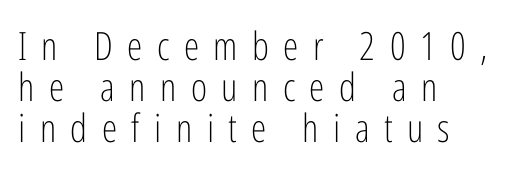
Q: Is the text bold? A: No.
Q: Is the text italic (slanted)? A: No, it is upright.
Q: Is the typeface a serif or a sans-serif typeface? A: Sans-serif.
Q: Is the text underlined? A: No.
Q: How is the paragraph aligned? A: Left-aligned.
Q: Is the spacing between letters normal or unusually wide? A: Unusually wide.
Q: Is the spacing between lines tight, normal or loose? A: Tight.
Q: Width (condensed, normal, or wide)? A: Condensed.
Q: Stroke contrast? A: Low.
Q: x-height? A: Medium.
Q: Monospaced? A: No.
